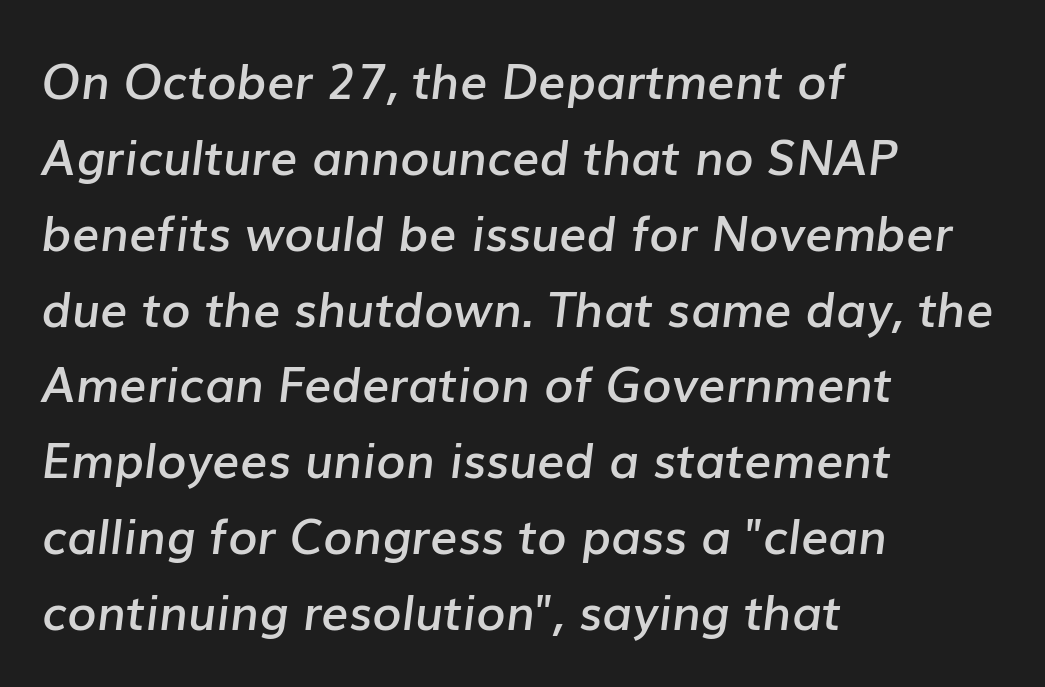
{"italic": "yes", "lean": "right", "slant_degrees": 7, "bold": "semi", "weight": "semibold", "width": "normal", "stroke_contrast": "low", "x_height": "medium", "monospaced": "no", "underline": "no", "align": "left", "line_spacing": "normal", "line_spacing_ratio": 1.58, "letter_spacing": "normal", "letter_spacing_em": 0.0, "glyph_px": 48}
